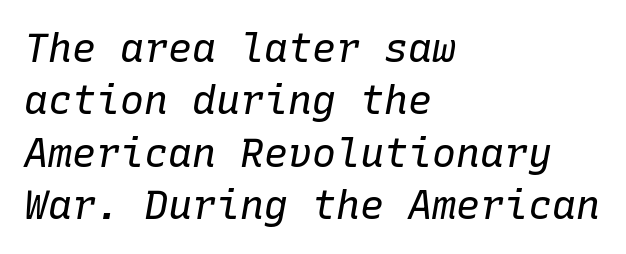
{"italic": "yes", "lean": "right", "slant_degrees": 10, "bold": "no", "weight": "regular", "width": "normal", "stroke_contrast": "low", "x_height": "medium", "monospaced": "yes", "underline": "no", "align": "left", "line_spacing": "normal", "line_spacing_ratio": 1.31, "letter_spacing": "normal", "letter_spacing_em": 0.0, "glyph_px": 40}
